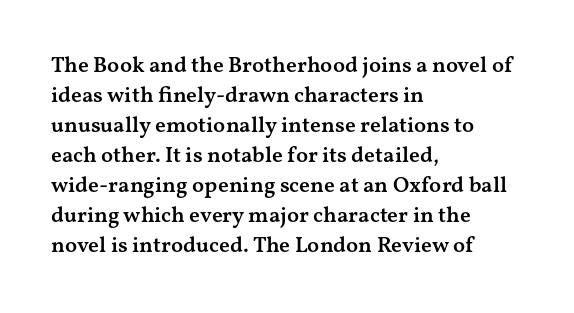
Q: Is the text bold? A: Semi-bold.
Q: Is the text italic (slanted)? A: No, it is upright.
Q: Is the text underlined? A: No.
Q: How is the paragraph aligned? A: Left-aligned.
Q: Is the spacing between letters normal or unusually wide? A: Normal.
Q: Is the spacing between lines tight, normal or loose? A: Normal.
